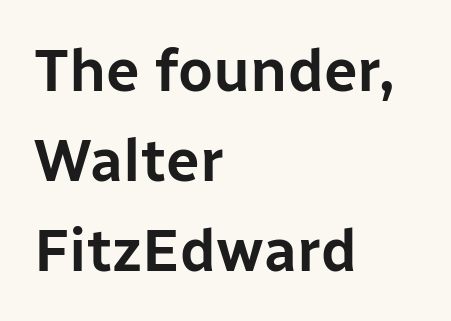
Q: Is the text italic (slanted)? A: No, it is upright.
Q: Is the typeface a serif or a sans-serif typeface? A: Sans-serif.
Q: Is the text underlined? A: No.
Q: How is the paragraph aligned? A: Left-aligned.
Q: Is the spacing between letters normal or unusually wide? A: Normal.
Q: Is the spacing between lines tight, normal or loose? A: Normal.
Q: Width (condensed, normal, or wide)? A: Normal.
Q: Stroke contrast? A: Low.
Q: x-height? A: Medium.
Q: Monospaced? A: No.
